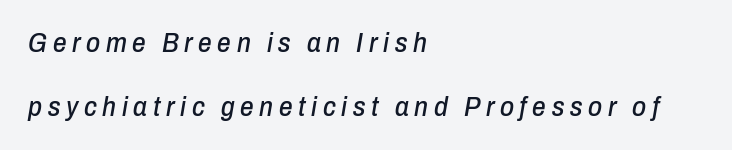
There is plenty of visible air inserted between adjacent glyphs. Notice how the stems are inclined rather than vertical — that's the hallmark of italics. The paragraph shown leans on its left margin. Interline gaps are noticeably wide in this sample. Check the space under the baseline: it is left empty.
